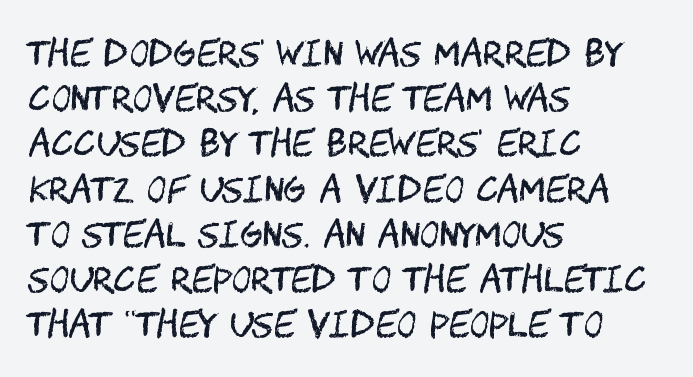
The image shows 34 px regular-weight, condensed sans-serif type, upright; set left-aligned, normal line spacing (1.33x), normal letter spacing, not underlined; medium stroke contrast and a large x-height.
